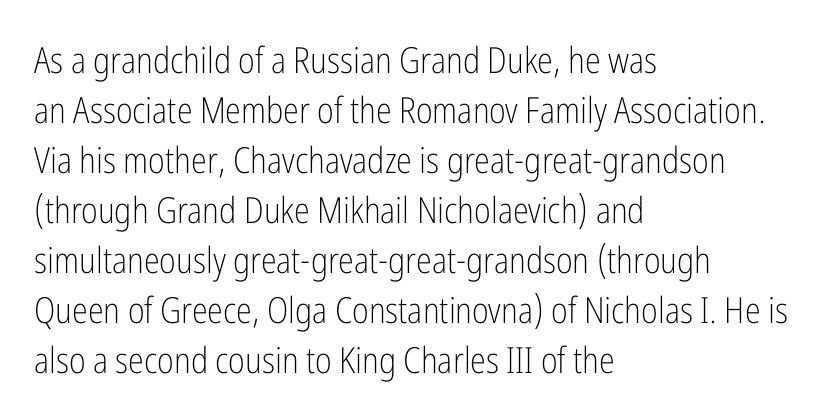
{"serif": "no", "italic": "no", "bold": "no", "weight": "light", "width": "condensed", "stroke_contrast": "low", "x_height": "medium", "monospaced": "no", "underline": "no", "align": "left", "line_spacing": "normal", "line_spacing_ratio": 1.39, "letter_spacing": "normal", "letter_spacing_em": 0.0, "glyph_px": 36}
